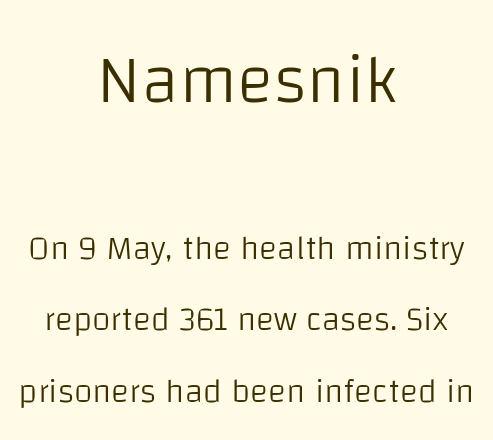
The image shows 69 px light sans-serif type, upright; set centered, loose line spacing (2.1x), normal letter spacing, not underlined; the first (top) block is 2.03x larger; low stroke contrast and a large x-height.
